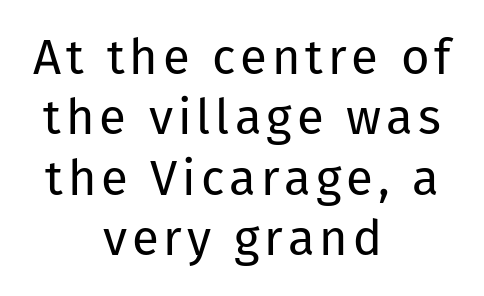
Heft: none added — not bold. Do the letters lean? They stand straight. The space beneath each line is pristine and unruled. A typesetter would call this proportional, since set widths differ per character.
